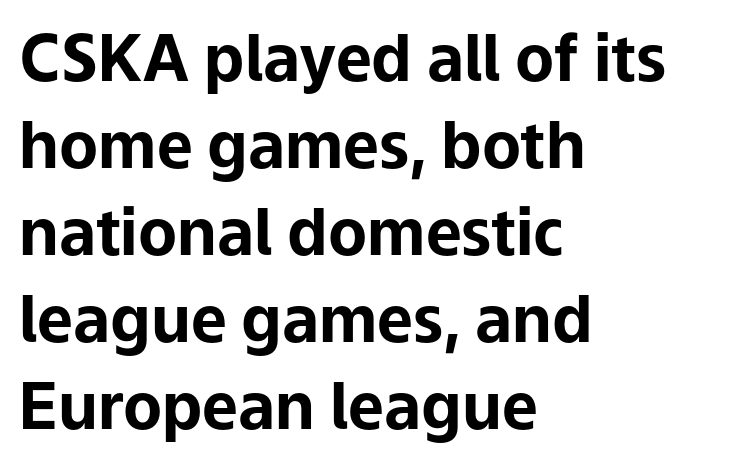
Interline gaps are of average width in this sample. Proportional: the letters do not fall into vertical columns. The space beneath each line is pristine and unruled. Grotesque or geometric, the face here clearly has no serifs.
